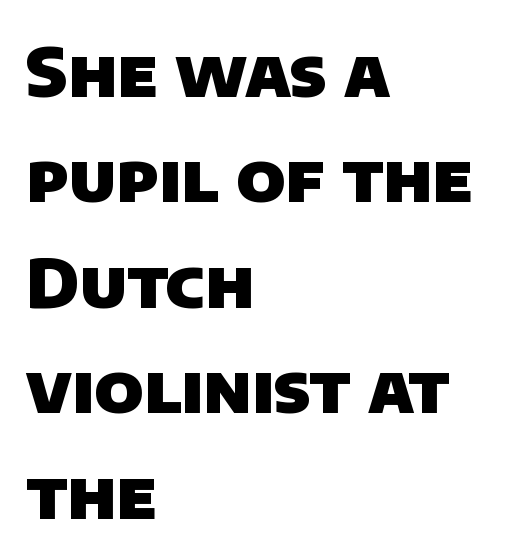
The image shows 68 px heavy sans-serif type; set left-aligned, normal line spacing (1.55x), normal letter spacing, not underlined; low stroke contrast and a large x-height.
